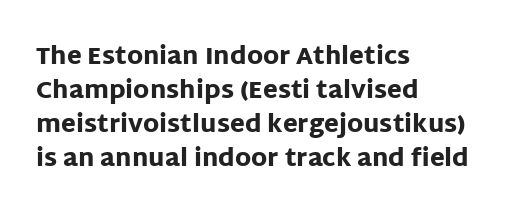
Q: Is the text bold? A: Yes.
Q: Is the text italic (slanted)? A: No, it is upright.
Q: Is the text underlined? A: No.
Q: How is the paragraph aligned? A: Left-aligned.
Q: Is the spacing between letters normal or unusually wide? A: Normal.
Q: Is the spacing between lines tight, normal or loose? A: Normal.
